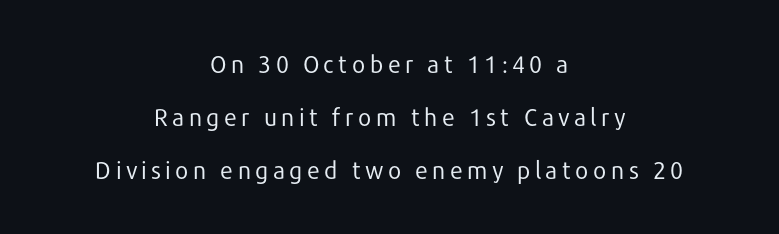
{"italic": "no", "bold": "no", "underline": "no", "align": "center", "line_spacing": "loose", "line_spacing_ratio": 2.21, "glyph_px": 24}
